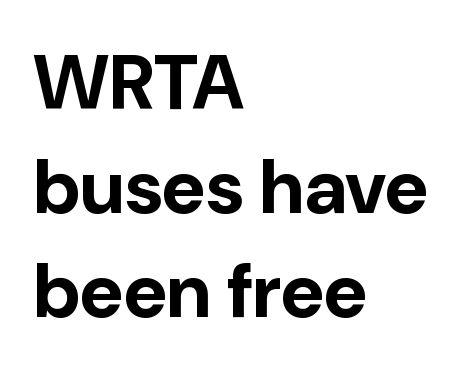
{"serif": "no", "italic": "no", "bold": "yes", "weight": "bold", "width": "normal", "stroke_contrast": "low", "x_height": "medium", "monospaced": "no", "underline": "no", "align": "left", "line_spacing": "normal", "line_spacing_ratio": 1.37, "letter_spacing": "normal", "letter_spacing_em": 0.0, "glyph_px": 76}
